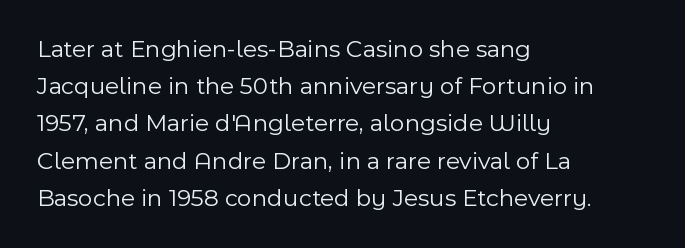
Each new line begins a customary step beneath the previous one. In CSS terms this would be text-align: left. Every character sits straight up, as roman type does. Inter-character spacing is left at the font's built-in metrics.
